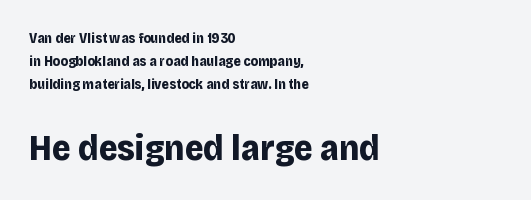
Q: Is the text bold? A: Yes.
Q: Is the text italic (slanted)? A: No, it is upright.
Q: Is the typeface a serif or a sans-serif typeface? A: Sans-serif.
Q: Is the text underlined? A: No.
Q: How is the paragraph aligned? A: Left-aligned.
Q: Is the spacing between letters normal or unusually wide? A: Normal.
Q: Is the spacing between lines tight, normal or loose? A: Normal.
Q: Which block of text is set in a larger size, the first (top) or the second (bottom)? A: The second (bottom) one.
Q: Width (condensed, normal, or wide)? A: Normal.
Q: Stroke contrast? A: Low.
Q: x-height? A: Large.
Q: Monospaced? A: No.
